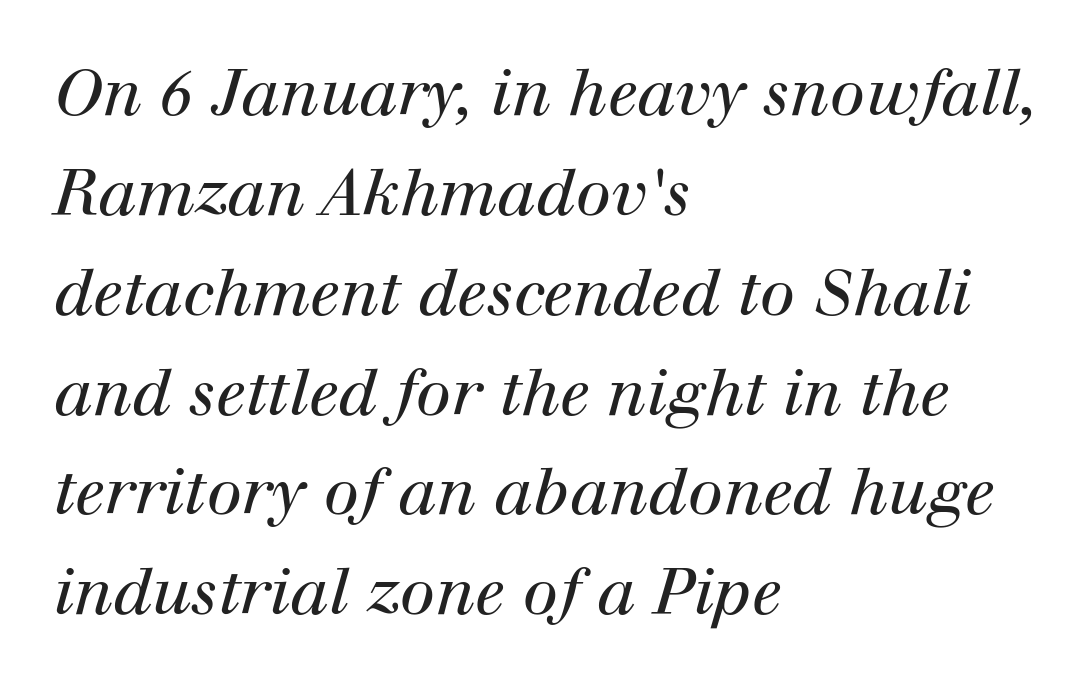
{"serif": "yes", "italic": "yes", "lean": "right", "slant_degrees": 12, "bold": "no", "weight": "regular", "width": "normal", "stroke_contrast": "high", "x_height": "medium", "monospaced": "no", "underline": "no", "align": "left", "line_spacing": "normal", "line_spacing_ratio": 1.56, "letter_spacing": "normal", "letter_spacing_em": 0.0, "glyph_px": 64}
